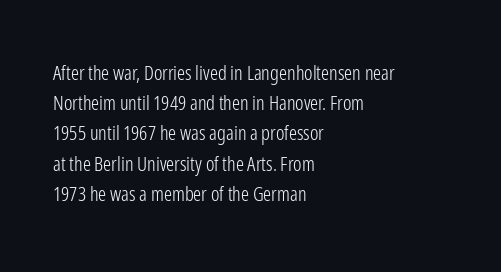
The image shows 20 px text type, upright; set left-aligned, normal line spacing (1.51x), normal letter spacing, not underlined.
